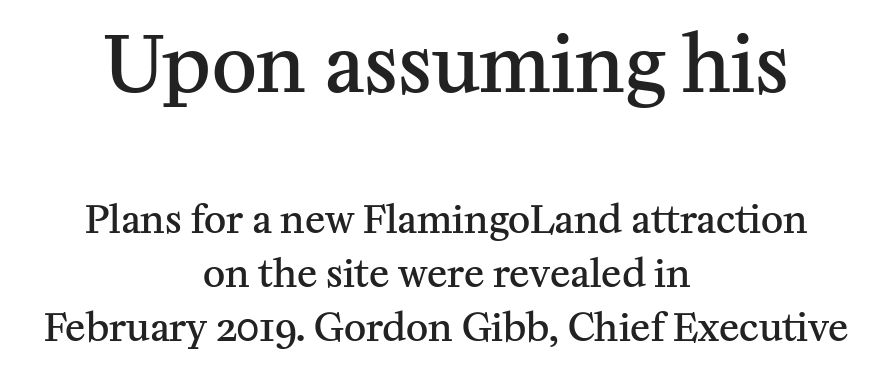
The image shows 77 px semibold serif type, upright; set centered, normal line spacing (1.43x), normal letter spacing, not underlined; the first (top) block is 2.03x larger; medium stroke contrast and a medium x-height.
